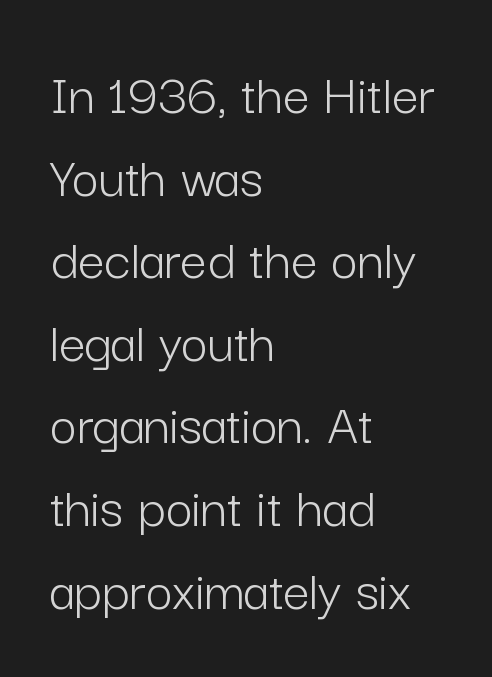
Q: Is the text bold? A: No.
Q: Is the text italic (slanted)? A: No, it is upright.
Q: Is the typeface a serif or a sans-serif typeface? A: Sans-serif.
Q: Is the text underlined? A: No.
Q: How is the paragraph aligned? A: Left-aligned.
Q: Is the spacing between letters normal or unusually wide? A: Normal.
Q: Is the spacing between lines tight, normal or loose? A: Normal.
Q: Width (condensed, normal, or wide)? A: Normal.
Q: Stroke contrast? A: Low.
Q: x-height? A: Medium.
Q: Monospaced? A: No.
